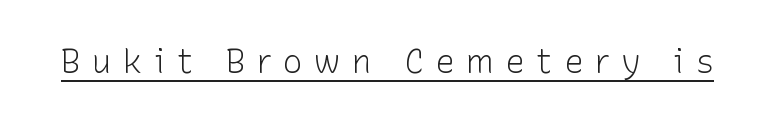
The image shows 33 px light sans-serif type, upright; set unusually wide letter spacing (+0.34 em), underlined; low stroke contrast and a medium x-height.
